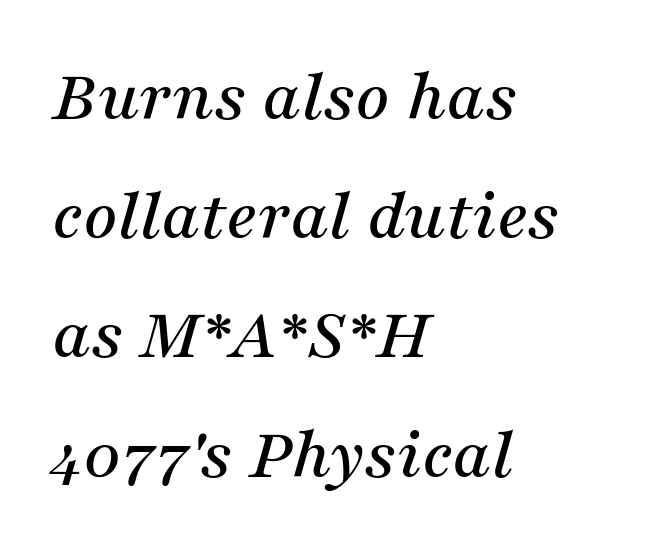
The image shows 75 px serif type, italic (leaning right); set left-aligned, normal line spacing (1.59x), normal letter spacing, not underlined; medium stroke contrast and a medium x-height.
